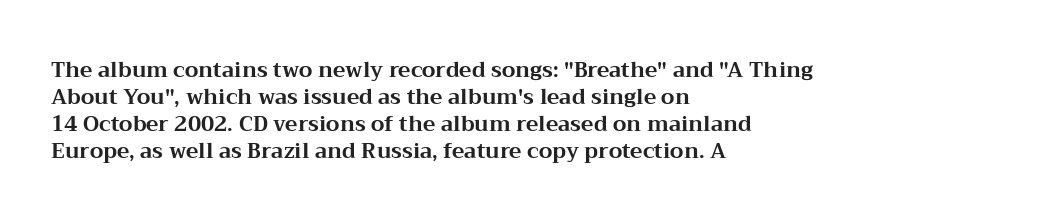
The image shows 21 px bold type, upright; set left-aligned, normal line spacing (1.28x), normal letter spacing, not underlined.
